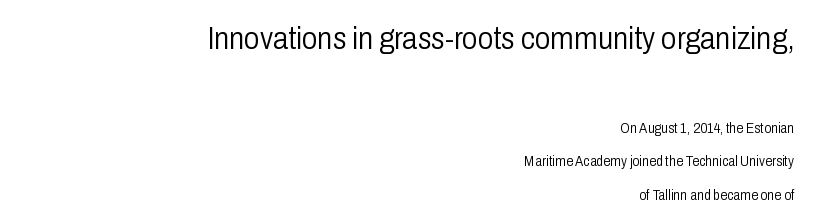
Reading down the block, your eye finds every line finishing at a fixed right position. Bigger letters appear in the top chunk; the bottom chunk is reduced. The type is set solid horizontally, with unmodified tracking. Character widths vary here, with narrow letters taking less room than wide ones. Serifs: no, the terminals of the letterforms are clean. Only glyphs here, with clear space below each row.
